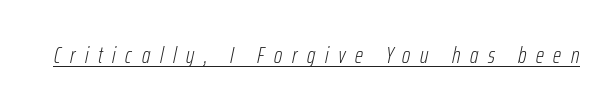
{"italic": "yes", "lean": "right", "slant_degrees": 12, "bold": "no", "underline": "yes", "letter_spacing": "wide", "letter_spacing_em": 0.42, "glyph_px": 23}
